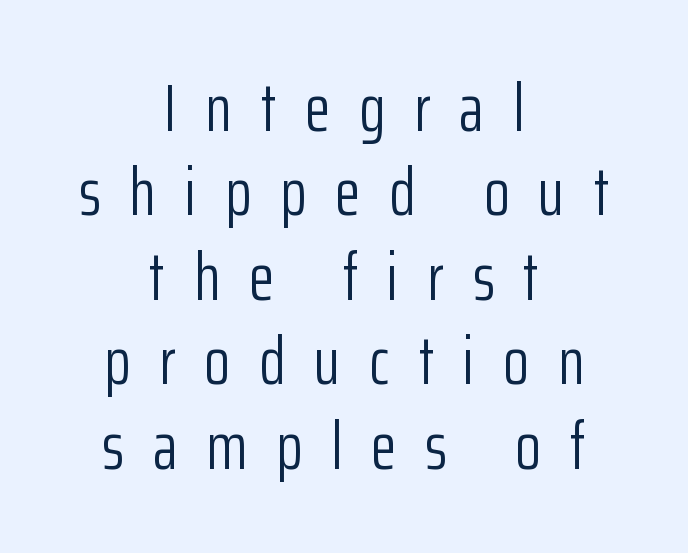
Q: Is the text bold? A: No.
Q: Is the text italic (slanted)? A: No, it is upright.
Q: Is the typeface a serif or a sans-serif typeface? A: Sans-serif.
Q: Is the text underlined? A: No.
Q: How is the paragraph aligned? A: Centered.
Q: Is the spacing between letters normal or unusually wide? A: Unusually wide.
Q: Is the spacing between lines tight, normal or loose? A: Normal.
Q: Width (condensed, normal, or wide)? A: Condensed.
Q: Stroke contrast? A: Low.
Q: x-height? A: Medium.
Q: Monospaced? A: No.
